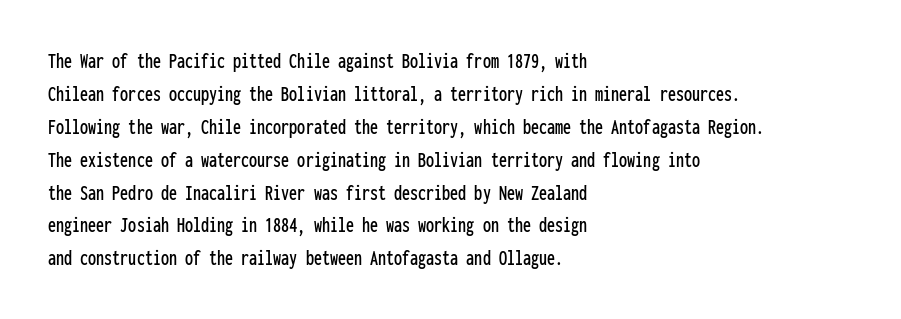
{"italic": "no", "underline": "no", "align": "left", "line_spacing": "normal", "line_spacing_ratio": 1.43, "letter_spacing": "normal", "letter_spacing_em": 0.0, "glyph_px": 23}
